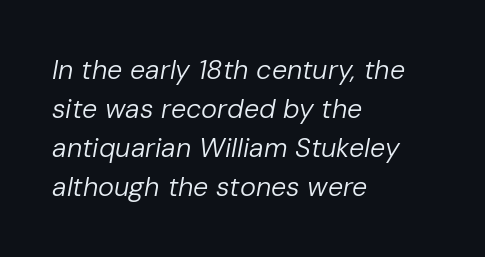
Q: Is the text bold? A: No.
Q: Is the text italic (slanted)? A: Yes, it leans right by about 10 degrees.
Q: Is the text underlined? A: No.
Q: How is the paragraph aligned? A: Left-aligned.
Q: Is the spacing between letters normal or unusually wide? A: Normal.
Q: Is the spacing between lines tight, normal or loose? A: Normal.
